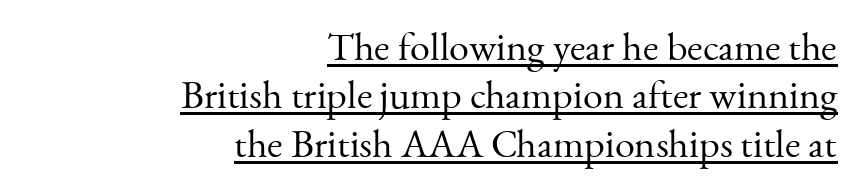
{"serif": "yes", "italic": "no", "bold": "no", "weight": "light", "width": "normal", "stroke_contrast": "medium", "x_height": "small", "monospaced": "no", "underline": "yes", "align": "right", "line_spacing_ratio": 1.21, "letter_spacing": "normal", "letter_spacing_em": 0.0, "glyph_px": 40}
